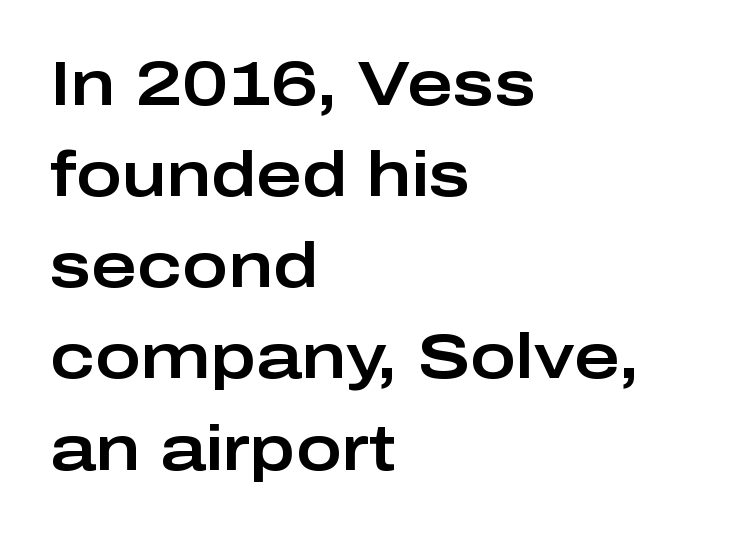
Q: Is the text italic (slanted)? A: No, it is upright.
Q: Is the typeface a serif or a sans-serif typeface? A: Sans-serif.
Q: Is the text underlined? A: No.
Q: How is the paragraph aligned? A: Left-aligned.
Q: Is the spacing between letters normal or unusually wide? A: Normal.
Q: Is the spacing between lines tight, normal or loose? A: Normal.
Q: Width (condensed, normal, or wide)? A: Wide.
Q: Stroke contrast? A: Low.
Q: x-height? A: Medium.
Q: Monospaced? A: No.
